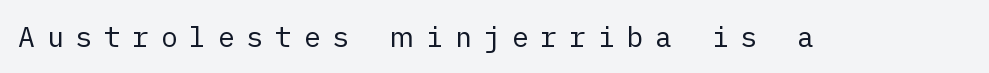
{"serif": "no", "italic": "no", "bold": "no", "weight": "regular", "width": "normal", "stroke_contrast": "low", "x_height": "medium", "underline": "no", "letter_spacing": "wide", "letter_spacing_em": 0.42, "glyph_px": 28}
